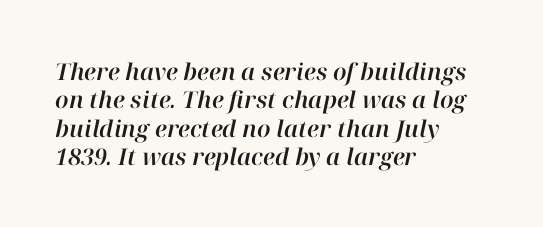
{"italic": "yes", "lean": "right", "slant_degrees": 12, "underline": "no", "align": "left", "line_spacing_ratio": 1.23, "letter_spacing": "normal", "letter_spacing_em": 0.0, "glyph_px": 23}
